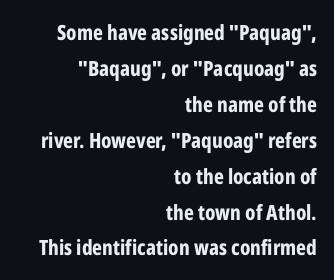
{"italic": "no", "bold": "yes", "underline": "no", "align": "right", "line_spacing_ratio": 1.71, "letter_spacing": "normal", "letter_spacing_em": 0.0, "glyph_px": 21}
